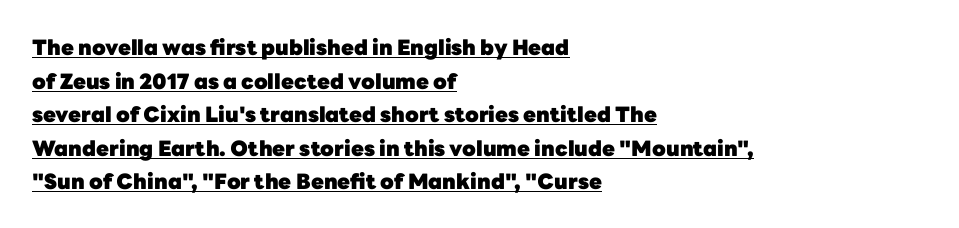
Q: Is the text bold? A: Yes.
Q: Is the text italic (slanted)? A: No, it is upright.
Q: Is the text underlined? A: Yes.
Q: How is the paragraph aligned? A: Left-aligned.
Q: Is the spacing between letters normal or unusually wide? A: Normal.
Q: Is the spacing between lines tight, normal or loose? A: Normal.
